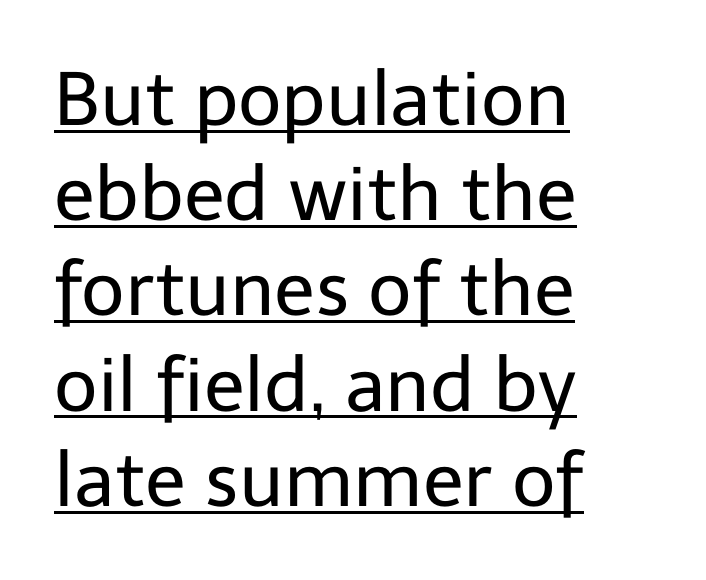
Compared with a centered layout, this one pins lines to the left instead. What kind of face is this? One without serifs — a sans. The font is comparable to plain body text, perhaps lighter. This rendering features underlined lettering.
